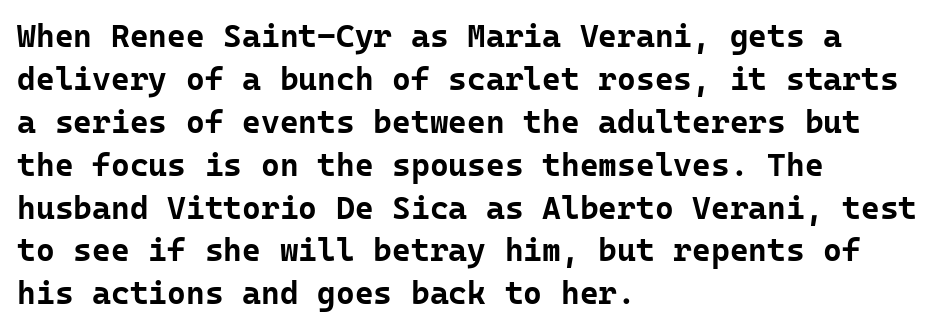
Q: Is the text bold? A: Yes.
Q: Is the text italic (slanted)? A: No, it is upright.
Q: Is the typeface a serif or a sans-serif typeface? A: Sans-serif.
Q: Is the text underlined? A: No.
Q: How is the paragraph aligned? A: Left-aligned.
Q: Is the spacing between letters normal or unusually wide? A: Normal.
Q: Is the spacing between lines tight, normal or loose? A: Normal.
Q: Width (condensed, normal, or wide)? A: Normal.
Q: Stroke contrast? A: Low.
Q: x-height? A: Medium.
Q: Monospaced? A: Yes.
